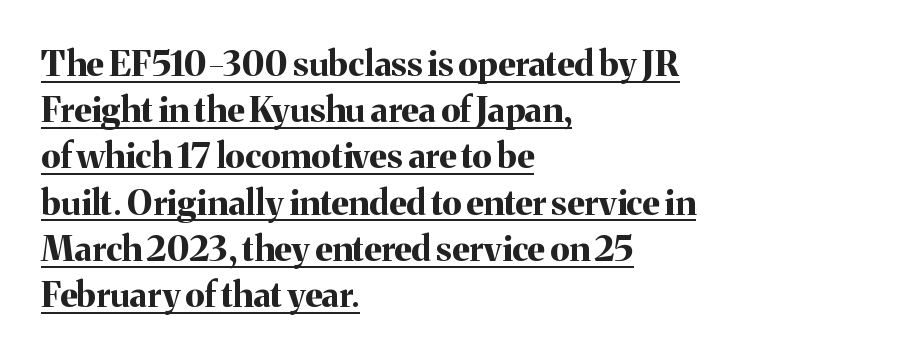
Q: Is the text bold? A: Yes.
Q: Is the text italic (slanted)? A: No, it is upright.
Q: Is the typeface a serif or a sans-serif typeface? A: Serif.
Q: Is the text underlined? A: Yes.
Q: How is the paragraph aligned? A: Left-aligned.
Q: Is the spacing between letters normal or unusually wide? A: Normal.
Q: Is the spacing between lines tight, normal or loose? A: Normal.
Q: Width (condensed, normal, or wide)? A: Normal.
Q: Stroke contrast? A: Medium.
Q: x-height? A: Medium.
Q: Monospaced? A: No.
